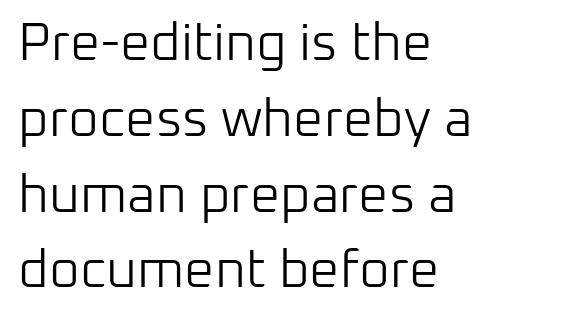
The image shows 53 px light sans-serif type, upright; set left-aligned, normal line spacing (1.43x), normal letter spacing, not underlined; low stroke contrast and a medium x-height.
